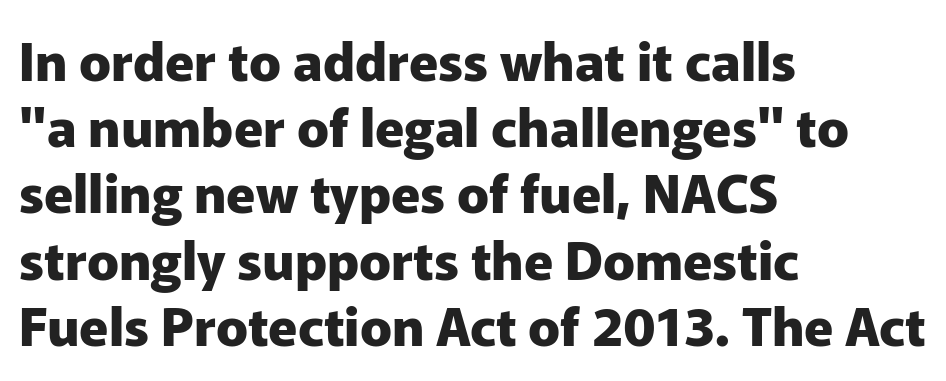
The image shows 53 px heavy sans-serif type, upright; set left-aligned, normal line spacing (1.25x), normal letter spacing, not underlined; low stroke contrast and a medium x-height.
